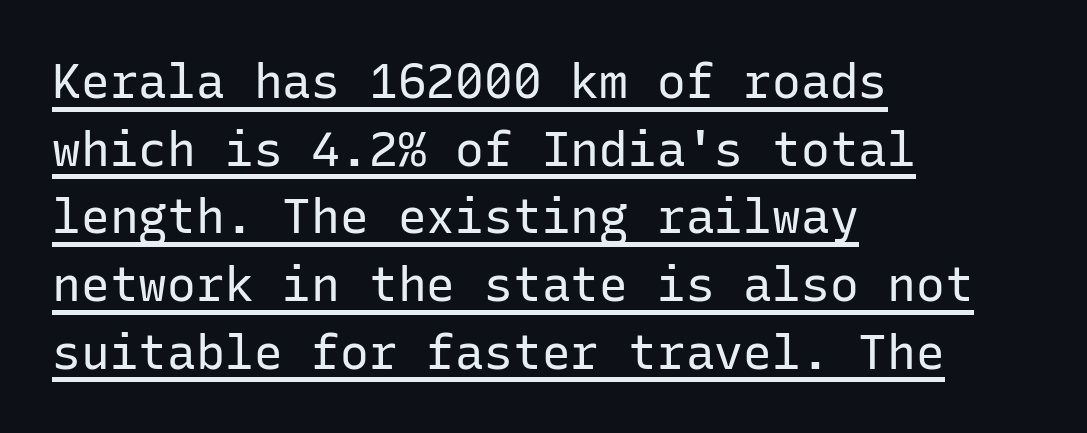
Q: Is the text bold? A: No.
Q: Is the text italic (slanted)? A: No, it is upright.
Q: Is the typeface a serif or a sans-serif typeface? A: Sans-serif.
Q: Is the text underlined? A: Yes.
Q: How is the paragraph aligned? A: Left-aligned.
Q: Is the spacing between letters normal or unusually wide? A: Normal.
Q: Is the spacing between lines tight, normal or loose? A: Normal.
Q: Width (condensed, normal, or wide)? A: Normal.
Q: Stroke contrast? A: Low.
Q: x-height? A: Medium.
Q: Monospaced? A: Yes.
